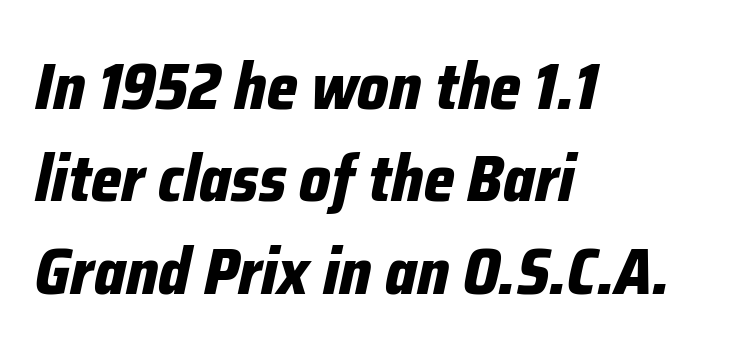
Compared with ordinary roman type, these characters are visibly tilted. How would I describe the line gaps? Plain and ordinary. Stroke thickness is high; the sample reads as a true bold. Check the space under the baseline: it is left empty. These lines are set flush left with a ragged right edge.
